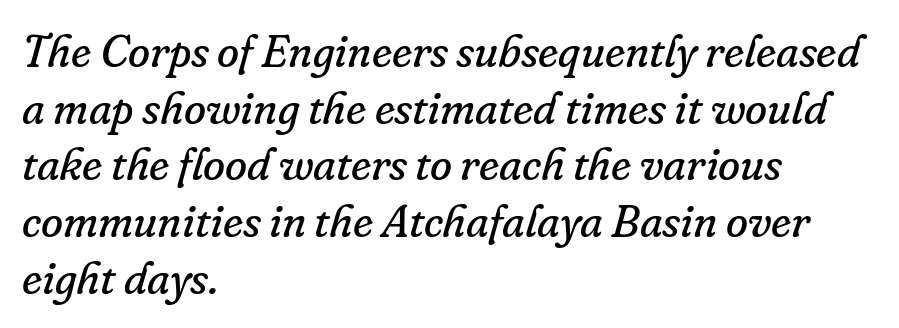
What's the leading like? Ordinary, nothing unusual. The text was rendered using a seriffed face with decorative stroke endings. These lines were composed using italics. Descenders hang freely into open space.
